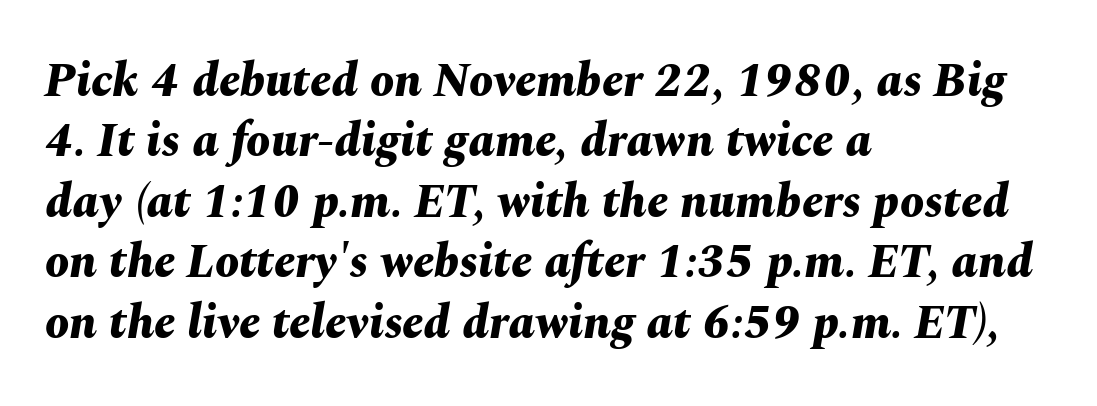
Glyph-to-glyph distance matches everyday printed text. Do the characters align in a grid? No, the font is proportional. Horizontal bands of white between lines are of average thickness. The zone under the glyphs is completely vacant.
